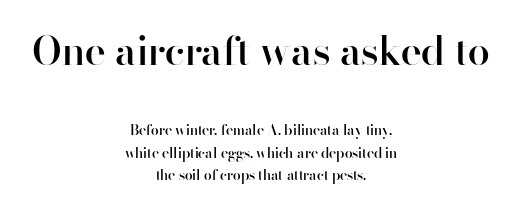
Each new line begins a customary step beneath the previous one. No word sits above an underline. The upper block of text is set noticeably larger than the block beneath it. Does the weight exceed regular? Yes, but only to semibold.
